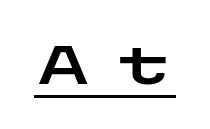
The image shows 55 px wide sans-serif type, upright; set unusually wide letter spacing (+0.4 em), underlined; low stroke contrast and a medium x-height.
